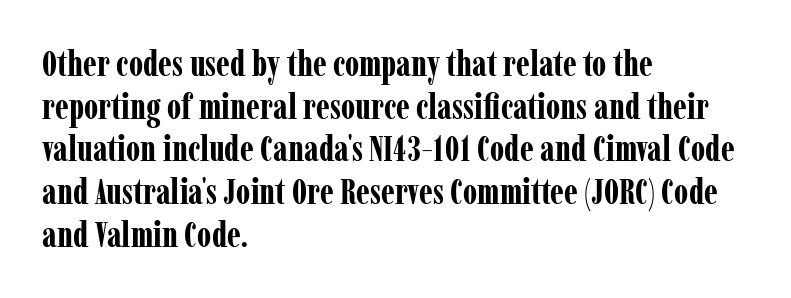
{"serif": "yes", "italic": "no", "bold": "yes", "weight": "bold", "width": "condensed", "stroke_contrast": "low", "x_height": "medium", "monospaced": "no", "underline": "no", "align": "left", "line_spacing_ratio": 1.22, "letter_spacing": "normal", "letter_spacing_em": 0.0, "glyph_px": 35}
